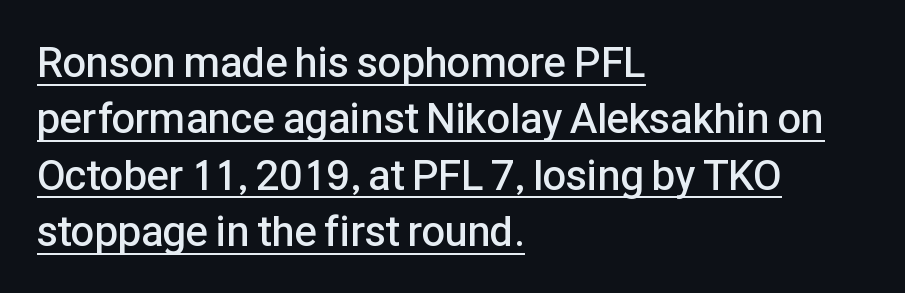
The image shows 42 px semibold sans-serif type, upright; set left-aligned, normal line spacing (1.34x), normal letter spacing, underlined; low stroke contrast and a medium x-height.
